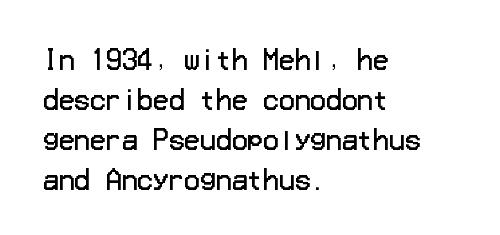
Descender tails drop into unmarked territory. Stroke mass is kept to a normal reading level or below. Default kerning and tracking; the words read as compact shapes. Teacher's note: observe the even left margin — that is flush-left alignment.
